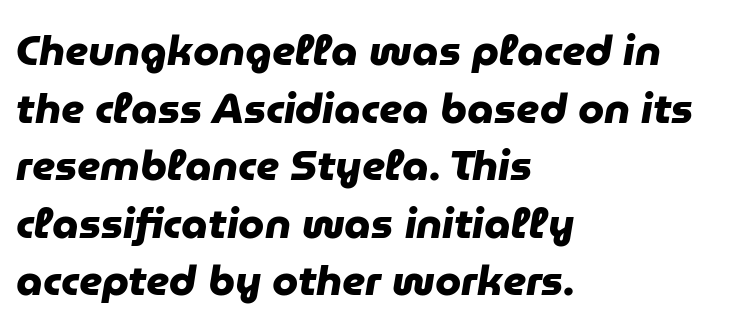
Q: Is the text bold? A: Yes.
Q: Is the typeface a serif or a sans-serif typeface? A: Sans-serif.
Q: Is the text underlined? A: No.
Q: How is the paragraph aligned? A: Left-aligned.
Q: Is the spacing between letters normal or unusually wide? A: Normal.
Q: Is the spacing between lines tight, normal or loose? A: Normal.
Q: Width (condensed, normal, or wide)? A: Normal.
Q: Stroke contrast? A: Low.
Q: x-height? A: Medium.
Q: Monospaced? A: No.
